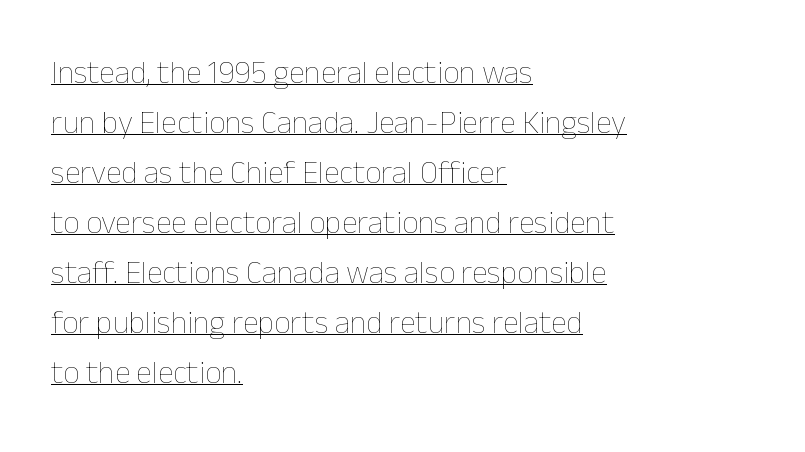
Q: Is the text bold? A: No.
Q: Is the text italic (slanted)? A: No, it is upright.
Q: Is the text underlined? A: Yes.
Q: How is the paragraph aligned? A: Left-aligned.
Q: Is the spacing between letters normal or unusually wide? A: Normal.
Q: Is the spacing between lines tight, normal or loose? A: Normal.
Q: Width (condensed, normal, or wide)? A: Normal.
Q: Stroke contrast? A: Low.
Q: x-height? A: Medium.
Q: Monospaced? A: No.
